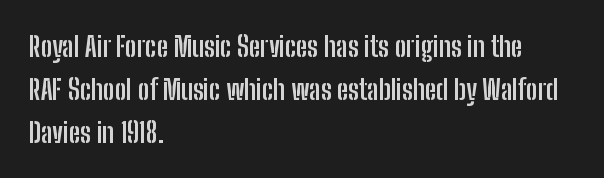
{"serif": "no", "italic": "no", "bold": "yes", "weight": "semibold", "width": "condensed", "stroke_contrast": "low", "x_height": "medium", "monospaced": "no", "underline": "no", "align": "left", "line_spacing": "normal", "line_spacing_ratio": 1.53, "letter_spacing": "normal", "letter_spacing_em": 0.0, "glyph_px": 28}
